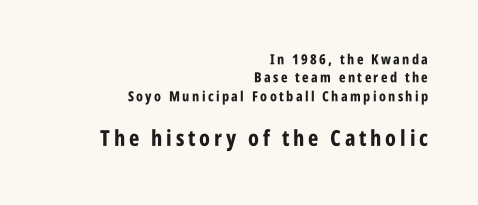
The image shows 22 px bold type, upright; set right-aligned, normal line spacing (1.32x), not underlined; the second (bottom) block is 1.57x larger.
